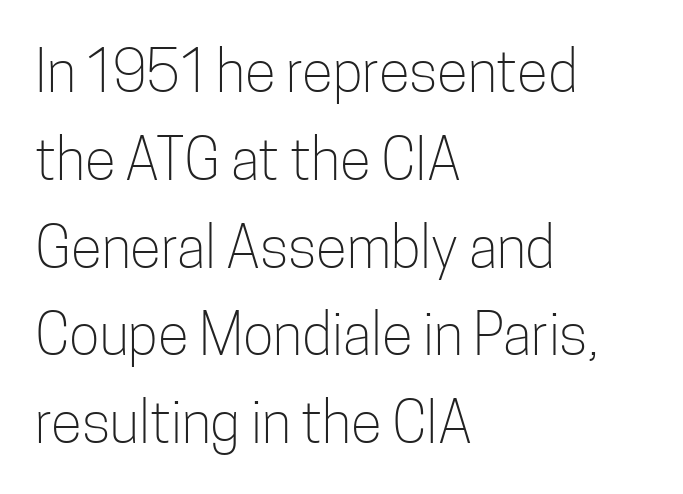
Ordinary non-slanted type is in use. Note the varied advance widths — an 'i' is clearly narrower than an 'm'. Heft: none added — not bold. Regular leading. Glyph-to-glyph distance matches everyday printed text. This is sans-serif lettering, the kind often seen on screens and signage.
